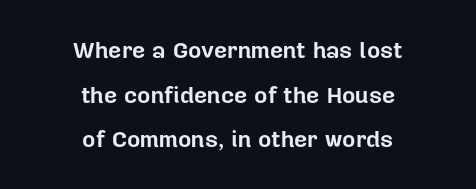
{"italic": "no", "bold": "yes", "underline": "no", "align": "center", "line_spacing": "loose", "line_spacing_ratio": 1.94, "letter_spacing": "normal", "letter_spacing_em": 0.0, "glyph_px": 23}
